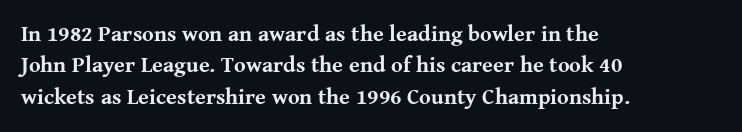
{"italic": "no", "bold": "yes", "underline": "no", "align": "left", "line_spacing": "normal", "line_spacing_ratio": 1.43, "letter_spacing": "normal", "letter_spacing_em": 0.0, "glyph_px": 22}
